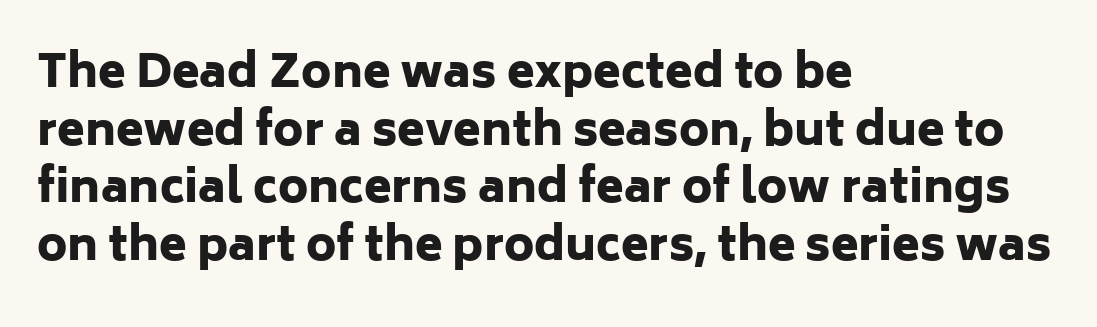
Strong, thick strokes mark this as bold type. In terms of leading, this rendering sits right in the middle. How are the letters spaced? Ordinarily, with no added tracking. Looks like regular typesetting: each glyph gets only the width it needs.
